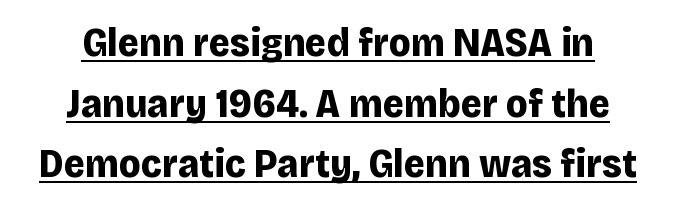
Q: Is the text bold? A: Yes.
Q: Is the text italic (slanted)? A: No, it is upright.
Q: Is the typeface a serif or a sans-serif typeface? A: Sans-serif.
Q: Is the text underlined? A: Yes.
Q: How is the paragraph aligned? A: Centered.
Q: Is the spacing between letters normal or unusually wide? A: Normal.
Q: Is the spacing between lines tight, normal or loose? A: Normal.
Q: Width (condensed, normal, or wide)? A: Normal.
Q: Stroke contrast? A: Low.
Q: x-height? A: Large.
Q: Monospaced? A: No.
